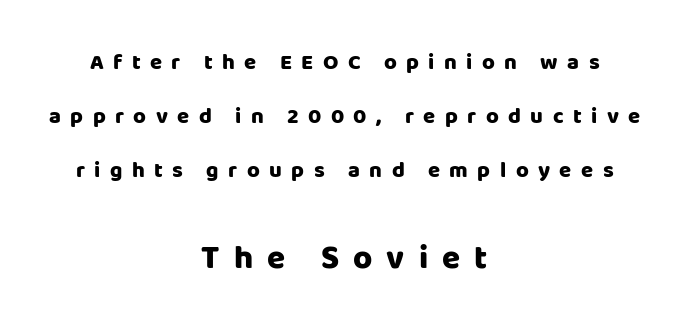
{"serif": "no", "italic": "no", "bold": "yes", "weight": "heavy", "width": "normal", "stroke_contrast": "low", "x_height": "large", "monospaced": "no", "underline": "no", "align": "center", "line_spacing": "loose", "line_spacing_ratio": 2.45, "letter_spacing": "wide", "letter_spacing_em": 0.43, "larger_block": "second", "size_ratio": 1.5, "glyph_px": 33}
